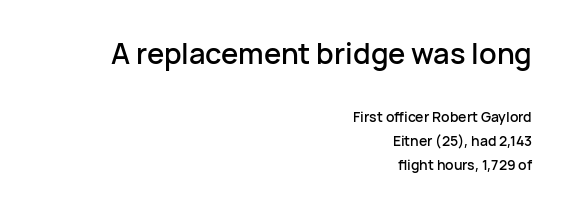
Q: Is the text italic (slanted)? A: No, it is upright.
Q: Is the typeface a serif or a sans-serif typeface? A: Sans-serif.
Q: Is the text underlined? A: No.
Q: How is the paragraph aligned? A: Right-aligned.
Q: Is the spacing between letters normal or unusually wide? A: Normal.
Q: Which block of text is set in a larger size, the first (top) or the second (bottom)? A: The first (top) one.
Q: Width (condensed, normal, or wide)? A: Normal.
Q: Stroke contrast? A: Low.
Q: x-height? A: Medium.
Q: Monospaced? A: No.
